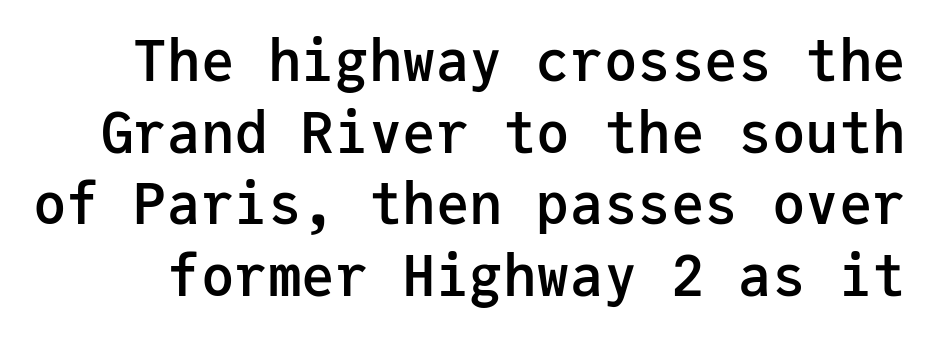
The image shows 56 px semibold sans-serif type, upright, monospaced; set normal line spacing (1.28x), normal letter spacing, not underlined; low stroke contrast and a medium x-height.
